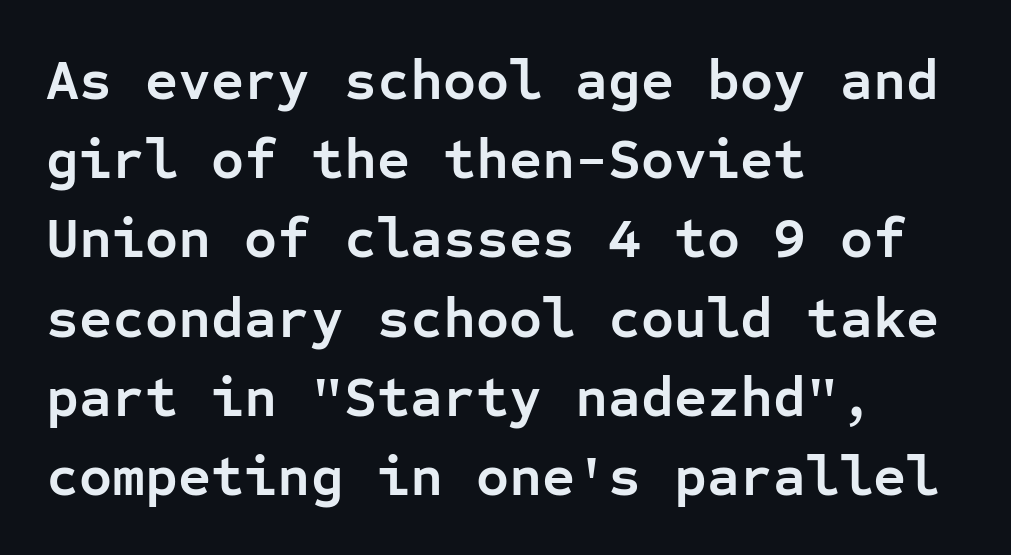
The image shows 57 px semibold sans-serif type, upright, monospaced; set left-aligned, normal line spacing (1.39x), normal letter spacing, not underlined; low stroke contrast and a medium x-height.
